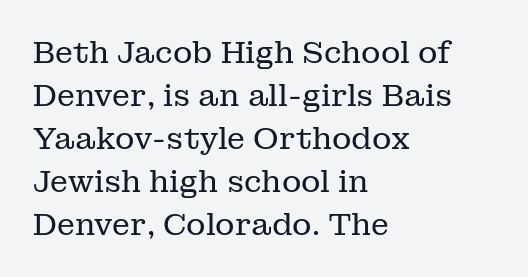
{"serif": "yes", "italic": "no", "bold": "no", "weight": "regular", "width": "normal", "stroke_contrast": "low", "x_height": "medium", "monospaced": "no", "underline": "no", "align": "left", "line_spacing": "normal", "line_spacing_ratio": 1.43, "letter_spacing": "normal", "letter_spacing_em": 0.0, "glyph_px": 30}
